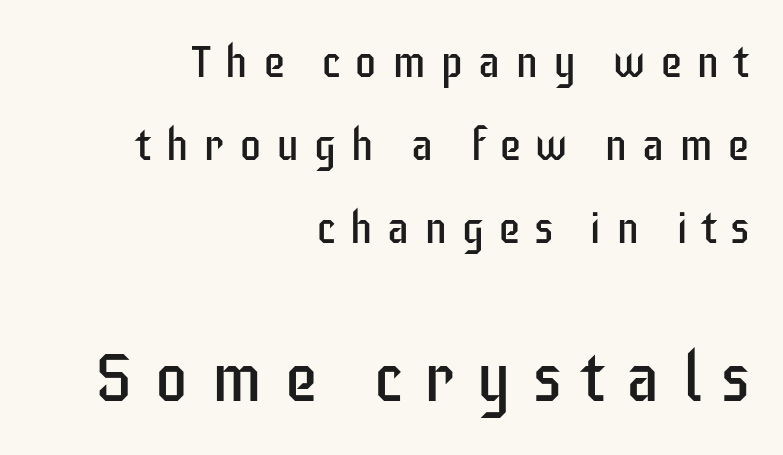
{"serif": "no", "italic": "no", "bold": "no", "weight": "regular", "width": "condensed", "stroke_contrast": "low", "x_height": "large", "monospaced": "no", "underline": "no", "align": "right", "line_spacing_ratio": 1.84, "letter_spacing": "wide", "letter_spacing_em": 0.32, "larger_block": "second", "size_ratio": 1.51, "glyph_px": 68}
